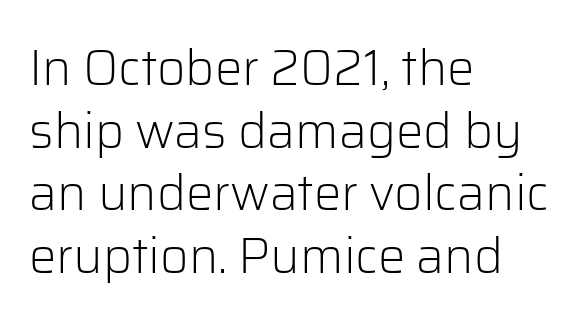
The image shows 49 px light sans-serif type, upright; set left-aligned, normal line spacing (1.28x), normal letter spacing, not underlined; low stroke contrast and a medium x-height.
